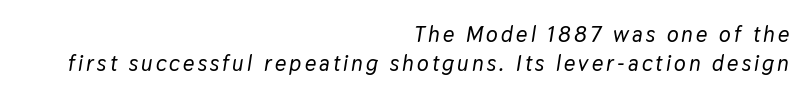
The image shows 22 px text type, italic (leaning right); set right-aligned, normal line spacing (1.31x), not underlined.
